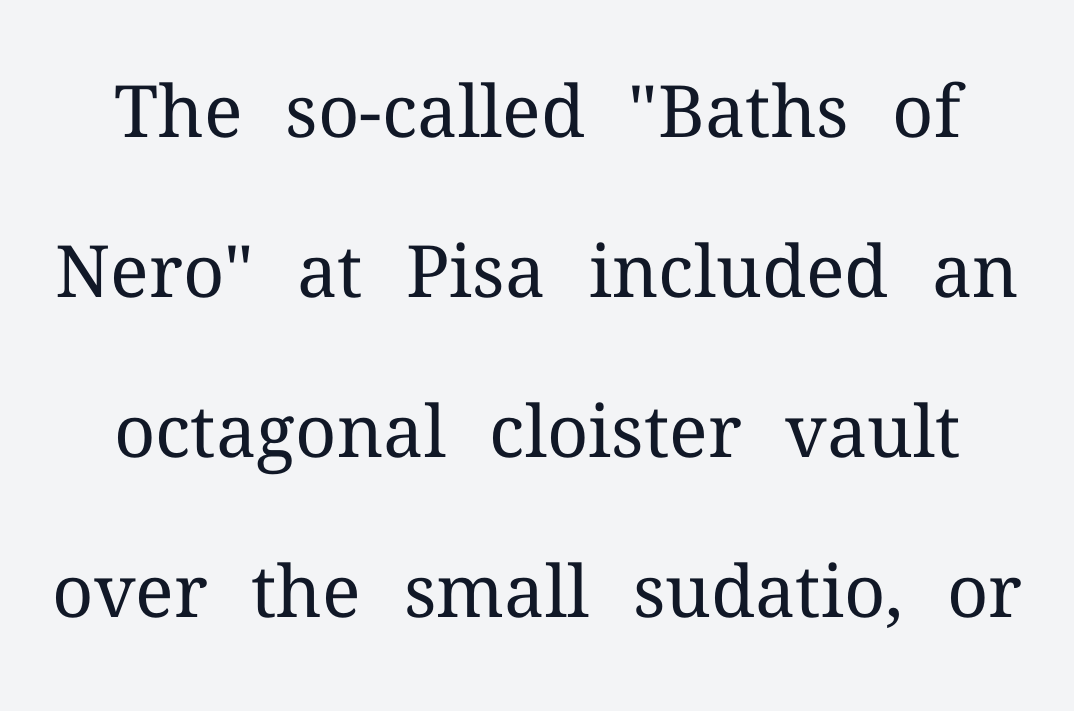
{"serif": "yes", "italic": "no", "bold": "no", "weight": "regular", "width": "normal", "stroke_contrast": "medium", "x_height": "medium", "monospaced": "no", "underline": "no", "line_spacing": "loose", "line_spacing_ratio": 2.22, "letter_spacing": "normal", "letter_spacing_em": 0.0, "glyph_px": 72}
